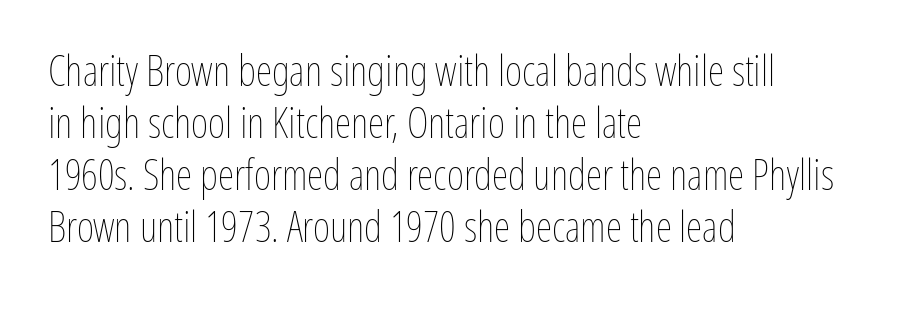
The image shows 42 px thin, condensed type, upright; set left-aligned, line spacing 1.24x, normal letter spacing, not underlined; low stroke contrast and a medium x-height.
